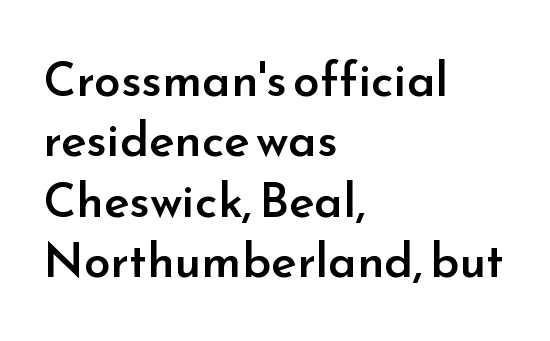
{"serif": "no", "italic": "no", "bold": "semi", "weight": "semibold", "width": "normal", "stroke_contrast": "low", "x_height": "small", "monospaced": "no", "underline": "no", "align": "left", "line_spacing": "normal", "line_spacing_ratio": 1.26, "letter_spacing": "normal", "letter_spacing_em": 0.0, "glyph_px": 48}
